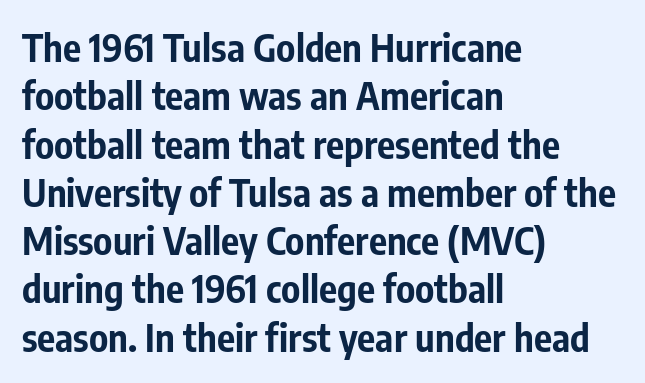
{"serif": "no", "italic": "no", "bold": "yes", "weight": "bold", "width": "condensed", "stroke_contrast": "low", "x_height": "medium", "monospaced": "no", "underline": "no", "align": "left", "line_spacing": "normal", "line_spacing_ratio": 1.27, "letter_spacing": "normal", "letter_spacing_em": 0.0, "glyph_px": 38}
